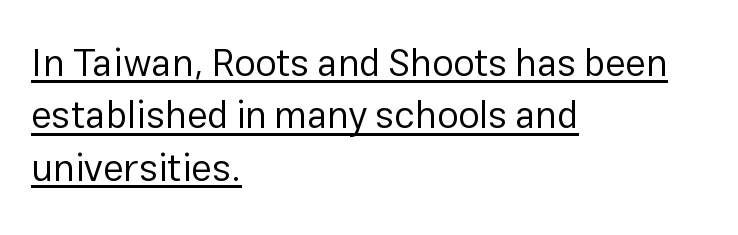
The image shows 38 px regular-weight sans-serif type, upright; set left-aligned, normal line spacing (1.38x), normal letter spacing, underlined; low stroke contrast and a medium x-height.
